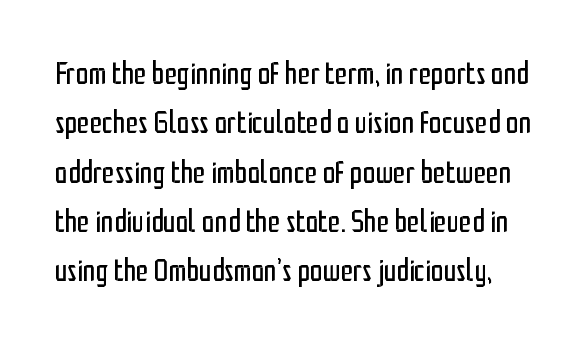
{"serif": "no", "italic": "no", "bold": "no", "weight": "regular", "width": "condensed", "stroke_contrast": "low", "x_height": "medium", "monospaced": "no", "underline": "no", "line_spacing": "normal", "line_spacing_ratio": 1.54, "letter_spacing": "normal", "letter_spacing_em": 0.0, "glyph_px": 32}
